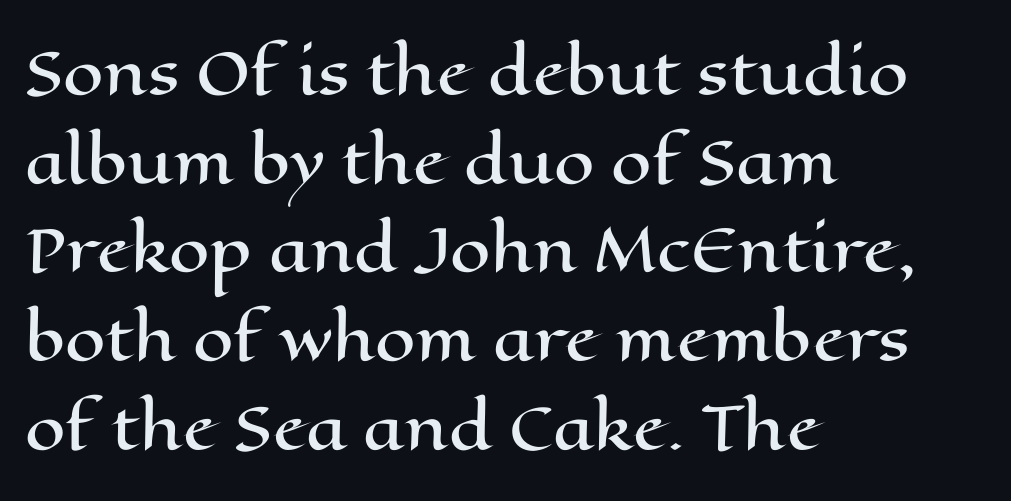
Q: Is the text italic (slanted)? A: No, it is upright.
Q: Is the text underlined? A: No.
Q: How is the paragraph aligned? A: Left-aligned.
Q: Is the spacing between letters normal or unusually wide? A: Normal.
Q: Is the spacing between lines tight, normal or loose? A: Normal.
Q: Width (condensed, normal, or wide)? A: Wide.
Q: Stroke contrast? A: High.
Q: x-height? A: Medium.
Q: Monospaced? A: No.
